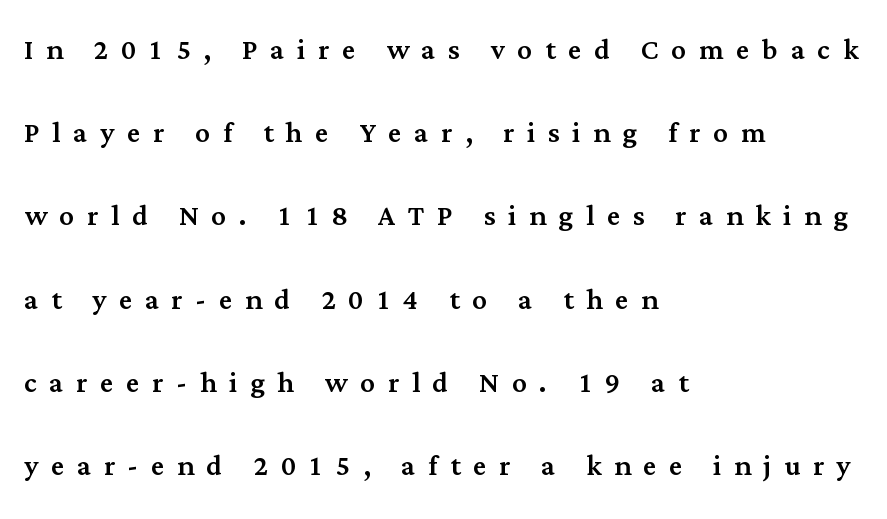
{"serif": "yes", "italic": "no", "width": "normal", "stroke_contrast": "medium", "x_height": "medium", "monospaced": "no", "underline": "no", "align": "left", "line_spacing": "loose", "line_spacing_ratio": 2.25, "letter_spacing": "wide", "letter_spacing_em": 0.34, "glyph_px": 37}
